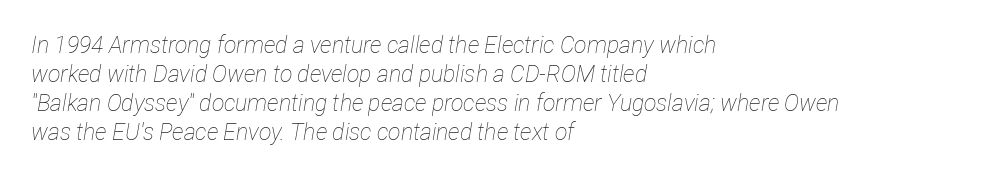
Standard letterfit; no display-style spreading of the glyphs. There's an unmistakable incline to the writing here. Left-aligned paragraph, ragged on the right. This is not heavy type; no bold has been used. Interline gaps are of average width in this sample. The foot of each line stays bare and open.
